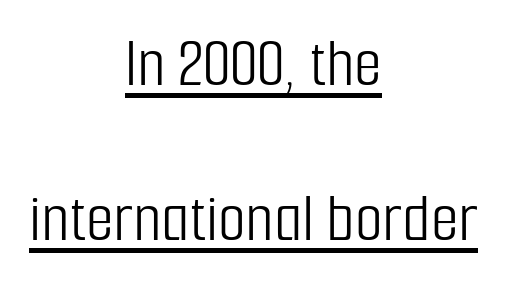
The image shows 72 px light, condensed sans-serif type, upright; set centered, loose line spacing (2.15x), normal letter spacing, underlined; low stroke contrast and a medium x-height.
